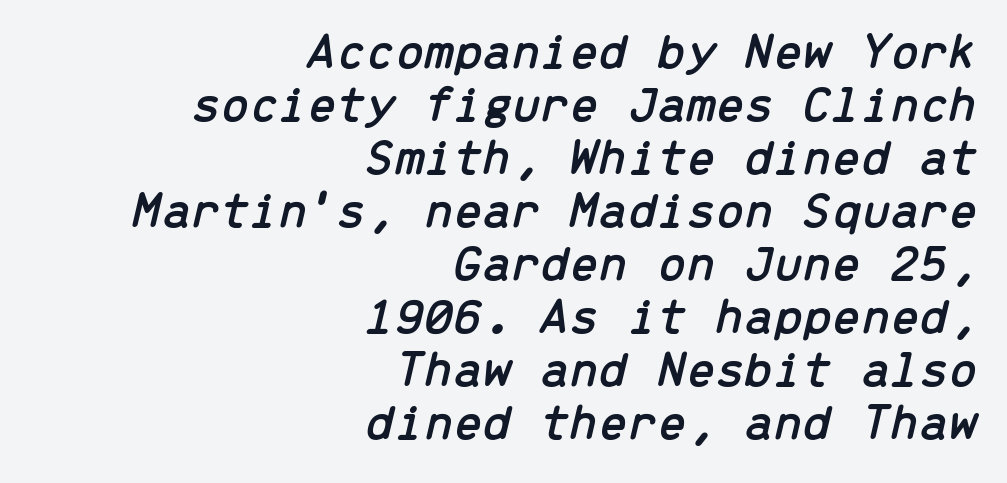
It's the slanting kind of type. The space directly below the letters is spotless. The vertical gap from one line to the next is small. Spacing verdict: monospaced, one width for all characters. Right-aligned paragraph, ragged on the left.
